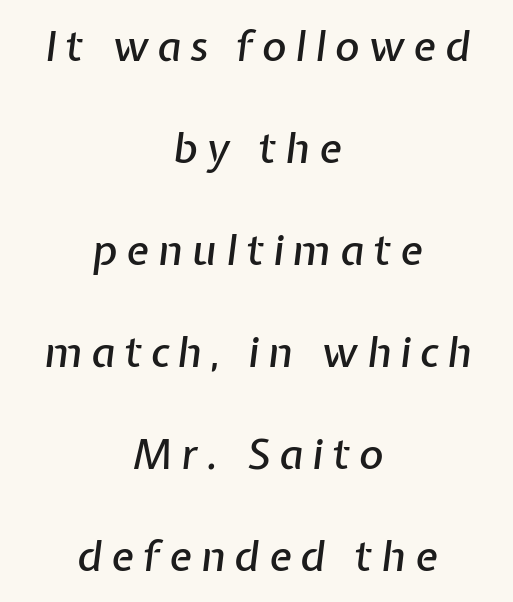
Q: Is the text italic (slanted)? A: Yes, it leans right by about 7 degrees.
Q: Is the text underlined? A: No.
Q: How is the paragraph aligned? A: Centered.
Q: Is the spacing between letters normal or unusually wide? A: Unusually wide.
Q: Is the spacing between lines tight, normal or loose? A: Loose.
Q: Width (condensed, normal, or wide)? A: Normal.
Q: Stroke contrast? A: Low.
Q: x-height? A: Medium.
Q: Monospaced? A: No.
